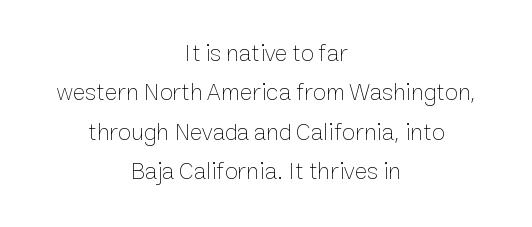
Q: Is the text bold? A: No.
Q: Is the text italic (slanted)? A: No, it is upright.
Q: Is the text underlined? A: No.
Q: How is the paragraph aligned? A: Centered.
Q: Is the spacing between letters normal or unusually wide? A: Normal.
Q: Is the spacing between lines tight, normal or loose? A: Normal.
